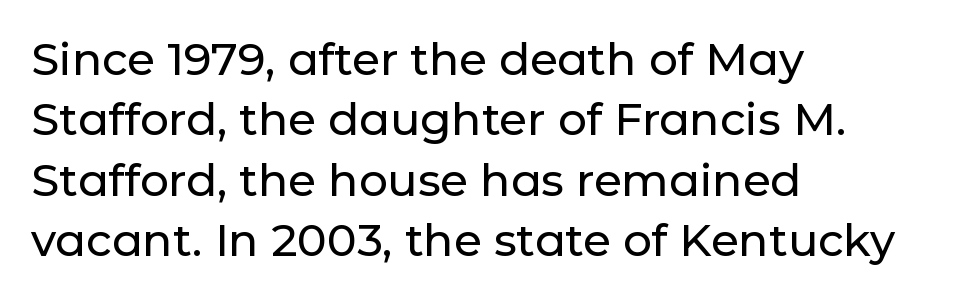
{"serif": "no", "italic": "no", "width": "normal", "stroke_contrast": "low", "x_height": "medium", "monospaced": "no", "underline": "no", "align": "left", "line_spacing": "normal", "line_spacing_ratio": 1.34, "letter_spacing": "normal", "letter_spacing_em": 0.0, "glyph_px": 45}
